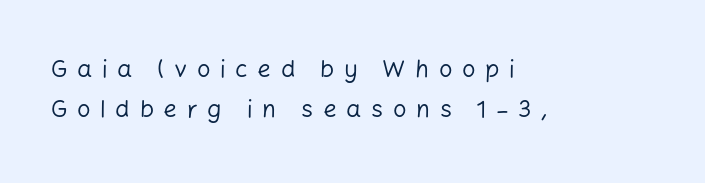
Q: Is the text bold? A: No.
Q: Is the text italic (slanted)? A: No, it is upright.
Q: Is the text underlined? A: No.
Q: How is the paragraph aligned? A: Left-aligned.
Q: Is the spacing between letters normal or unusually wide? A: Unusually wide.
Q: Is the spacing between lines tight, normal or loose? A: Normal.
